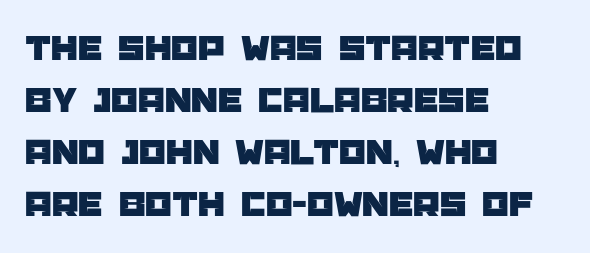
{"serif": "no", "italic": "no", "width": "normal", "stroke_contrast": "low", "x_height": "large", "monospaced": "no", "underline": "no", "align": "left", "line_spacing": "normal", "line_spacing_ratio": 1.37, "letter_spacing": "normal", "letter_spacing_em": 0.0, "glyph_px": 38}
